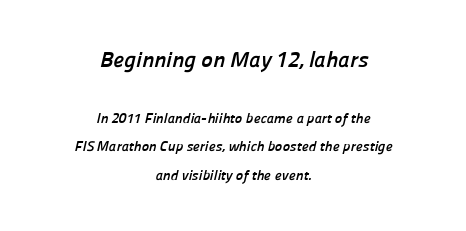
{"bold": "yes", "underline": "no", "align": "center", "line_spacing": "loose", "line_spacing_ratio": 2.05, "letter_spacing": "normal", "letter_spacing_em": 0.0, "larger_block": "first", "size_ratio": 1.57, "glyph_px": 22}
